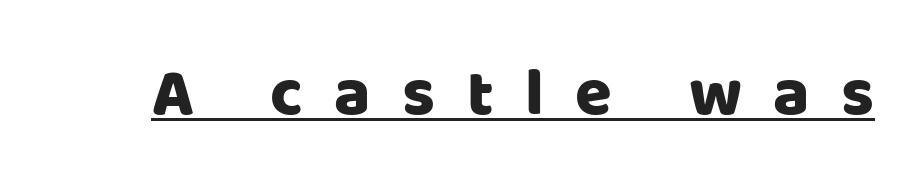
Looks like regular typesetting: each glyph gets only the width it needs. Italic: no, the glyphs are upright roman. Does the type have serifs? No, each stem ends abruptly. This rendering features underlined lettering. Between one letter and the next there's a generous, obvious gap.
